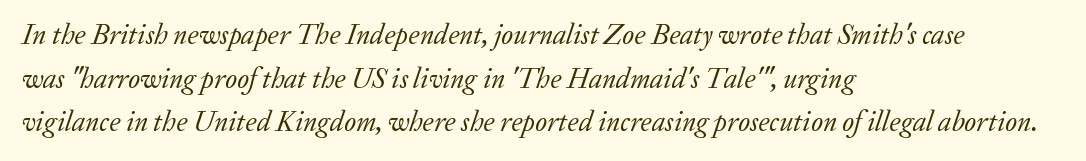
The rows are spaced the way most documents space them. The horizontal fit of the characters is conventional and even. Yep, those are serifs on the letters. Tall strokes in this sample are angled rather than plumb. Line starts are locked; line ends wander.
